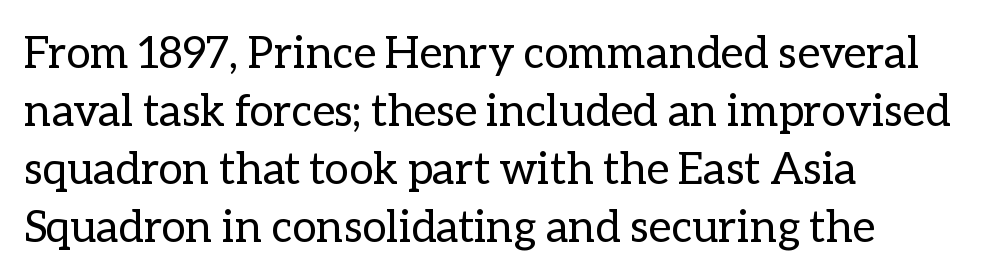
The image shows 44 px regular-weight type, upright; set left-aligned, normal line spacing (1.32x), normal letter spacing, not underlined; low stroke contrast and a medium x-height.
